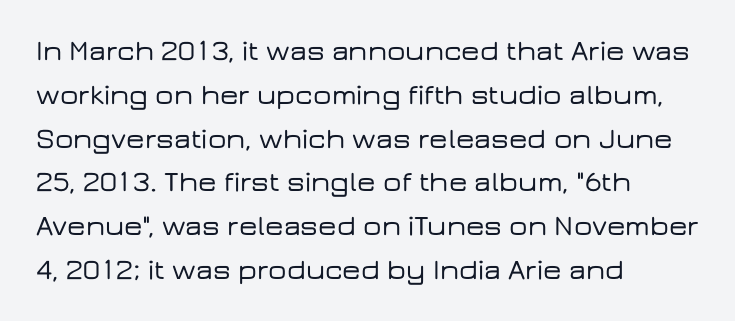
{"serif": "no", "italic": "no", "width": "wide", "stroke_contrast": "low", "x_height": "medium", "monospaced": "no", "underline": "no", "align": "left", "line_spacing": "normal", "line_spacing_ratio": 1.51, "letter_spacing": "normal", "letter_spacing_em": 0.0, "glyph_px": 29}
